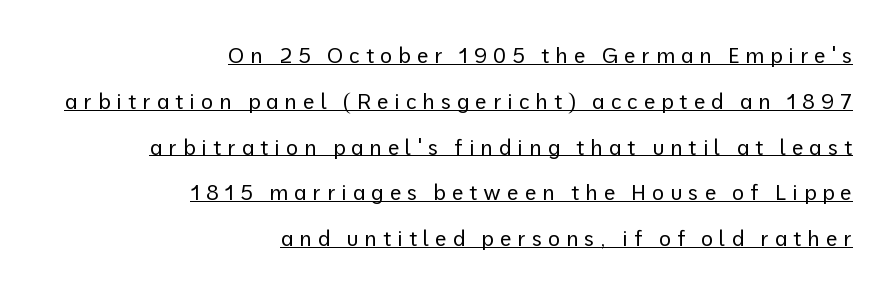
Q: Is the text bold? A: No.
Q: Is the text italic (slanted)? A: No, it is upright.
Q: Is the text underlined? A: Yes.
Q: How is the paragraph aligned? A: Right-aligned.
Q: Is the spacing between letters normal or unusually wide? A: Unusually wide.
Q: Is the spacing between lines tight, normal or loose? A: Loose.
